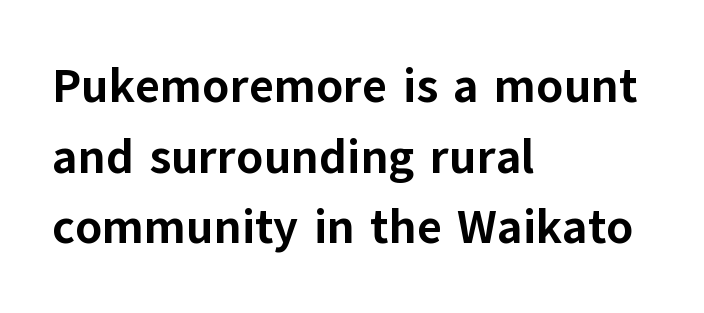
{"serif": "no", "italic": "no", "bold": "yes", "weight": "bold", "width": "normal", "stroke_contrast": "low", "x_height": "medium", "monospaced": "no", "underline": "no", "align": "left", "line_spacing": "normal", "line_spacing_ratio": 1.47, "letter_spacing": "normal", "letter_spacing_em": 0.0, "glyph_px": 48}
